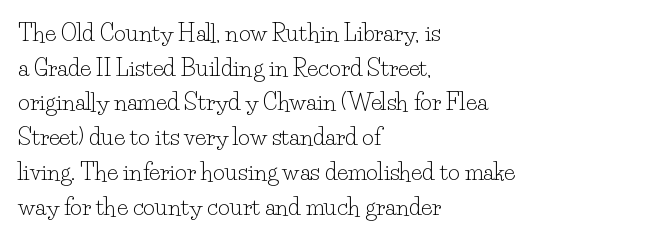
{"italic": "no", "bold": "no", "underline": "no", "align": "left", "line_spacing": "normal", "line_spacing_ratio": 1.51, "letter_spacing": "normal", "letter_spacing_em": 0.0, "glyph_px": 23}
